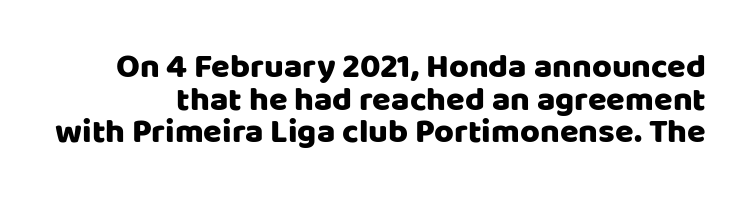
The face used here is proportionally spaced, like ordinary book or web type. Note: no serifs on the glyphs. The rendering uses a small line-height, squeezing the rows. Posture: upright roman. Decoration check: the copy has no underline.
